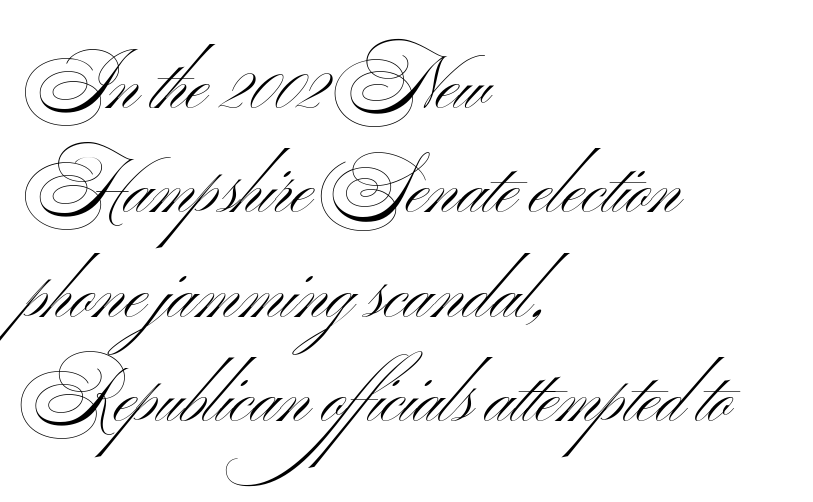
The foot of each line stays bare and open. Spacing verdict: proportional, widths tailored to each character. The setting favours the left margin, as ordinary paragraphs usually do. Bold? No — there's no thickening of the strokes.
